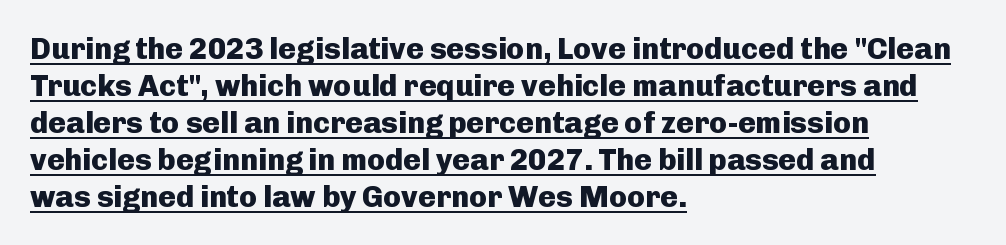
The image shows 30 px heavy sans-serif type, upright; set left-aligned, line spacing 1.23x, normal letter spacing, underlined; low stroke contrast and a medium x-height.
